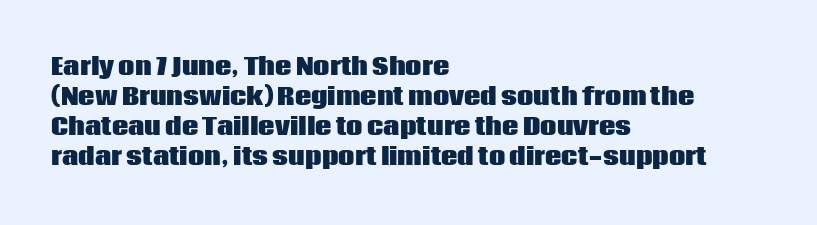
Designer's note — italics off, roman on. Clear beneath every line of the passage. Set as a true bold cut, around the 700 mark. How would I describe the line gaps? Plain and ordinary.
